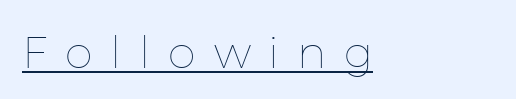
Q: Is the text bold? A: No.
Q: Is the text italic (slanted)? A: No, it is upright.
Q: Is the text underlined? A: Yes.
Q: How is the paragraph aligned? A: Left-aligned.
Q: Is the spacing between letters normal or unusually wide? A: Unusually wide.
Q: Width (condensed, normal, or wide)? A: Normal.
Q: Stroke contrast? A: Low.
Q: x-height? A: Medium.
Q: Monospaced? A: No.
